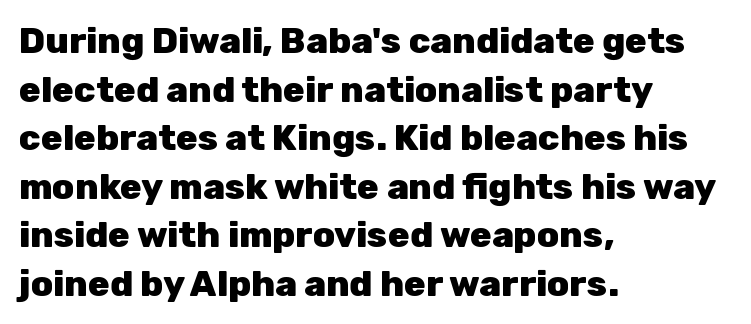
The image shows 36 px heavy sans-serif type, upright; set left-aligned, normal line spacing (1.35x), normal letter spacing, not underlined; low stroke contrast and a medium x-height.
